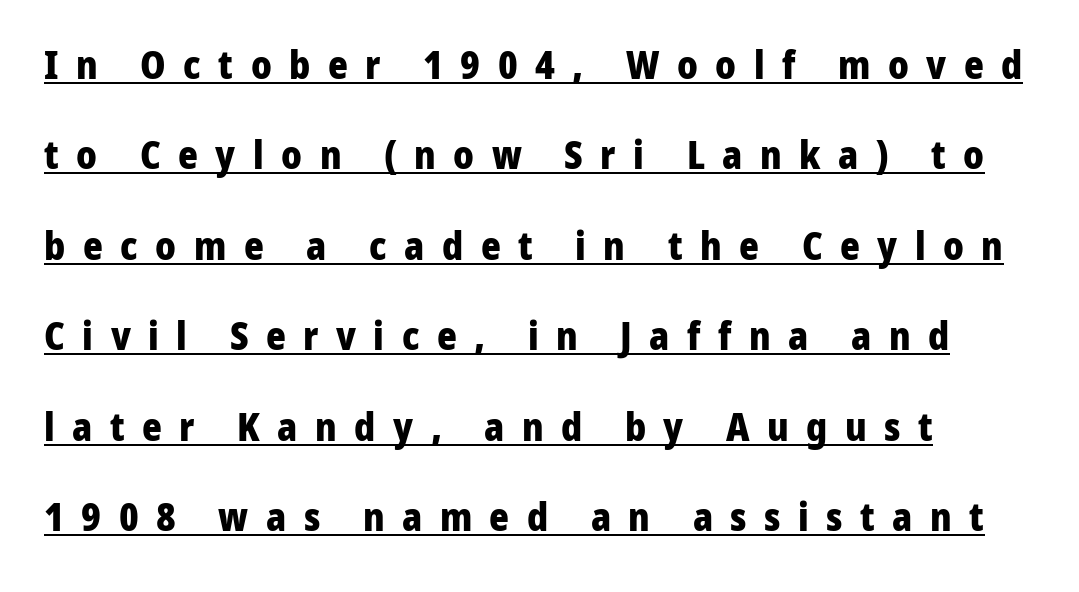
The image shows 38 px heavy sans-serif type, upright; set left-aligned, loose line spacing (2.38x), unusually wide letter spacing (+0.46 em), underlined; low stroke contrast and a medium x-height.
